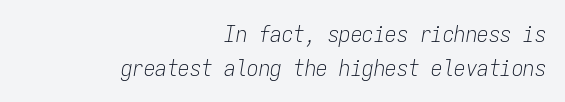
{"italic": "yes", "lean": "right", "slant_degrees": 9, "bold": "no", "underline": "no", "align": "right", "line_spacing": "normal", "line_spacing_ratio": 1.46, "letter_spacing": "normal", "letter_spacing_em": 0.0, "glyph_px": 23}
